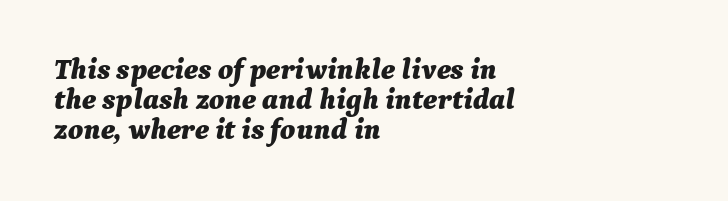
{"italic": "yes", "lean": "right", "slant_degrees": 9, "bold": "yes", "weight": "bold", "width": "normal", "stroke_contrast": "medium", "x_height": "medium", "monospaced": "no", "underline": "no", "align": "left", "line_spacing": "tight", "line_spacing_ratio": 1.03, "letter_spacing": "normal", "letter_spacing_em": 0.0, "glyph_px": 29}
